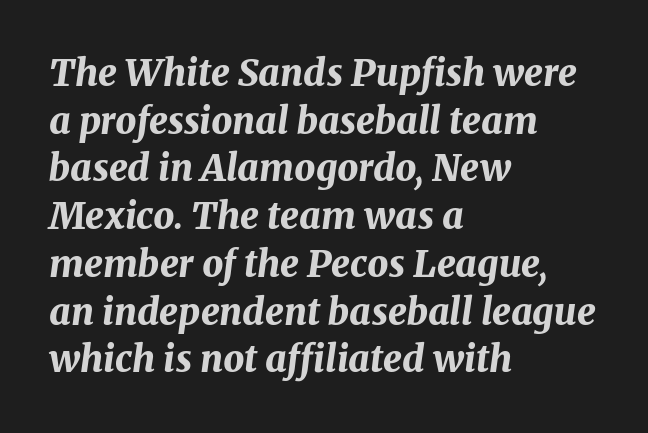
The image shows 37 px bold type, italic (leaning right); set left-aligned, normal line spacing (1.29x), normal letter spacing, not underlined; medium stroke contrast and a medium x-height.
